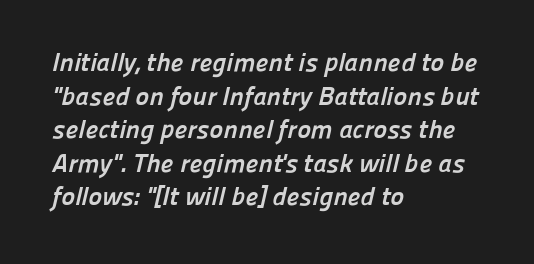
{"bold": "yes", "underline": "no", "align": "left", "line_spacing": "normal", "line_spacing_ratio": 1.29, "letter_spacing": "normal", "letter_spacing_em": 0.0, "glyph_px": 26}
